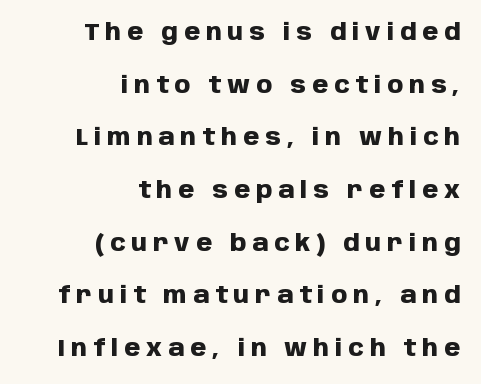
The image shows 23 px bold type, upright; set right-aligned, loose line spacing (2.29x), unusually wide letter spacing (+0.26 em), not underlined.
